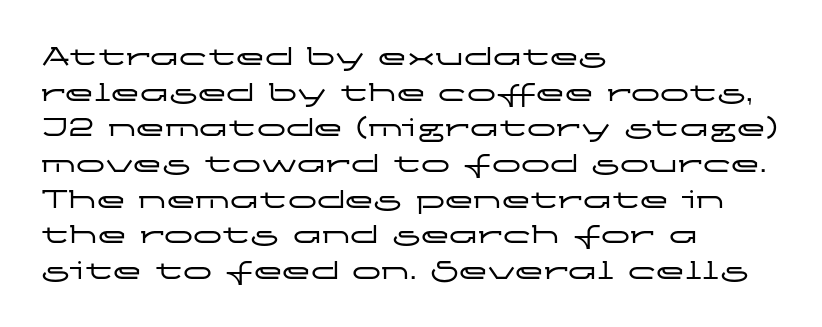
{"serif": "no", "italic": "no", "width": "wide", "stroke_contrast": "low", "x_height": "medium", "monospaced": "no", "underline": "no", "align": "left", "line_spacing_ratio": 1.23, "letter_spacing": "normal", "letter_spacing_em": 0.0, "glyph_px": 29}
